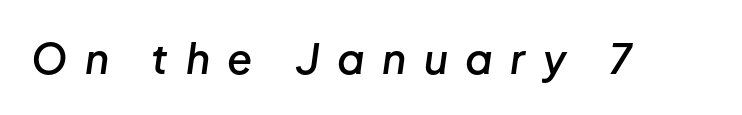
A typesetter would call this proportional, since set widths differ per character. Descenders are the only things crossing below the line. Is the letter spacing exaggerated? Yes — the characters are pushed far apart. The typography opts for an oblique posture over an upright one. A fair bit of extra ink — the face is semibold, not bold.
